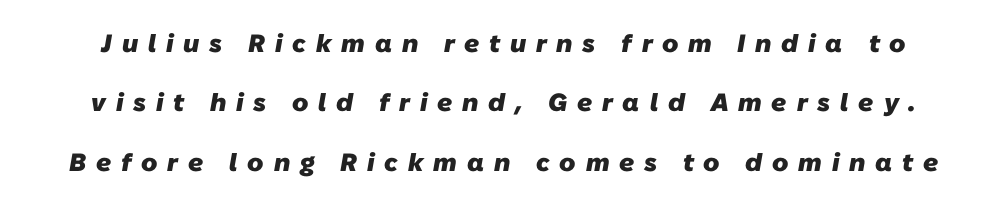
{"bold": "yes", "underline": "no", "line_spacing": "loose", "line_spacing_ratio": 2.38, "letter_spacing": "wide", "letter_spacing_em": 0.39, "glyph_px": 25}
